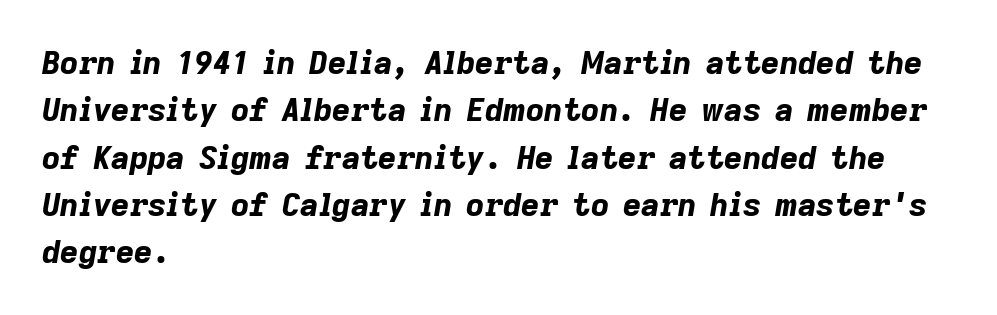
The words here are not underlined. The text carries the slant typical of an italic or oblique font. Tracking here is standard; glyphs follow each other at the usual distance. Stroke thickness is high; the sample reads as a true bold. How would I describe the line gaps? Plain and ordinary.
